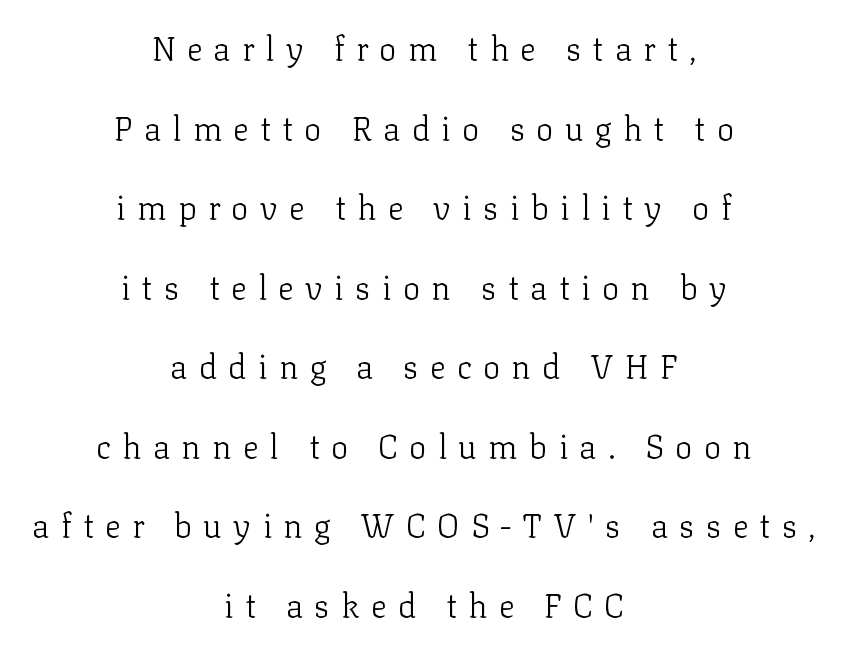
The image shows 33 px light serif type, upright; set centered, loose line spacing (2.41x), unusually wide letter spacing (+0.34 em), not underlined; low stroke contrast and a medium x-height.
